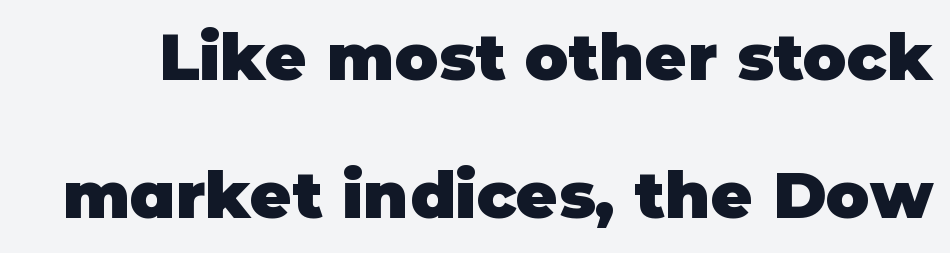
{"serif": "no", "italic": "no", "bold": "yes", "weight": "heavy", "width": "normal", "stroke_contrast": "low", "x_height": "large", "monospaced": "no", "underline": "no", "line_spacing": "loose", "line_spacing_ratio": 2.13, "letter_spacing": "normal", "letter_spacing_em": 0.0, "glyph_px": 65}
